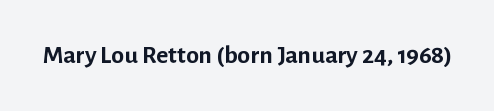
Only glyphs here, with clear space below each row. Rendered with straight, roman letterforms. The glyphs have the mass of a bold cut. Observe the ordinary spacing: letters are neighbours, not strangers.
